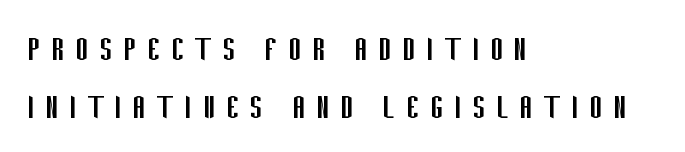
{"serif": "no", "italic": "no", "bold": "no", "weight": "regular", "width": "condensed", "stroke_contrast": "low", "x_height": "large", "monospaced": "no", "underline": "no", "align": "left", "line_spacing": "normal", "line_spacing_ratio": 1.45, "letter_spacing": "wide", "letter_spacing_em": 0.26, "glyph_px": 40}
